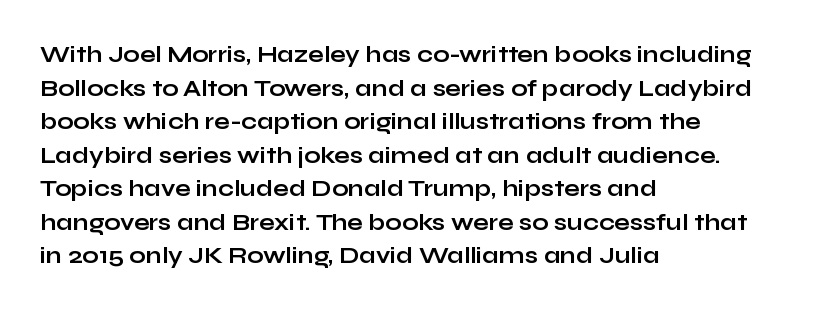
{"italic": "no", "bold": "yes", "underline": "no", "align": "left", "line_spacing": "normal", "line_spacing_ratio": 1.46, "letter_spacing": "normal", "letter_spacing_em": 0.0, "glyph_px": 23}
